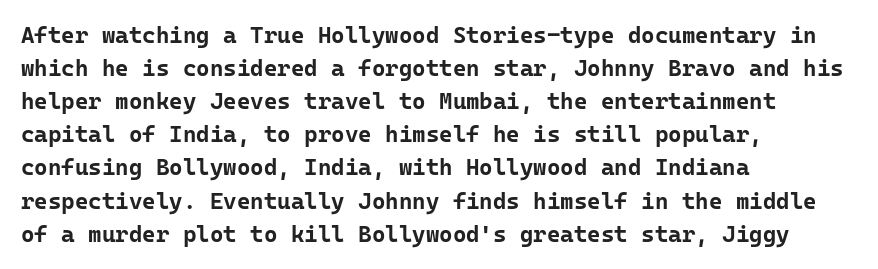
The image shows 23 px bold type, upright; set left-aligned, normal line spacing (1.44x), normal letter spacing, not underlined.
